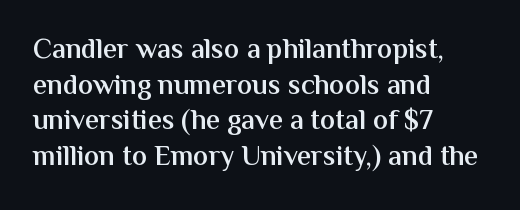
Q: Is the text bold? A: Semi-bold.
Q: Is the text italic (slanted)? A: No, it is upright.
Q: Is the typeface a serif or a sans-serif typeface? A: Sans-serif.
Q: Is the text underlined? A: No.
Q: How is the paragraph aligned? A: Left-aligned.
Q: Is the spacing between letters normal or unusually wide? A: Normal.
Q: Is the spacing between lines tight, normal or loose? A: Normal.
Q: Width (condensed, normal, or wide)? A: Normal.
Q: Stroke contrast? A: Medium.
Q: x-height? A: Medium.
Q: Monospaced? A: No.
